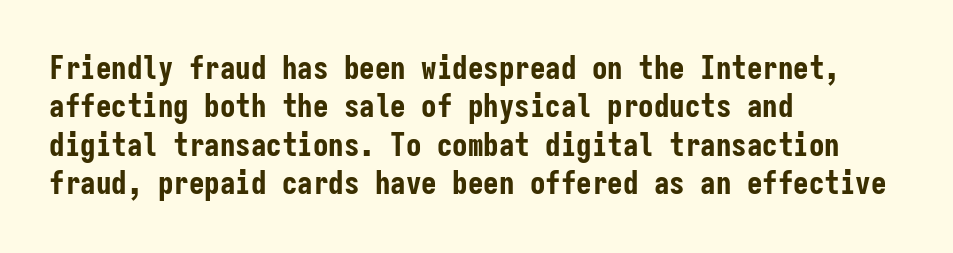
The image shows 31 px bold, condensed sans-serif type, upright, monospaced; set left-aligned, line spacing 1.24x, normal letter spacing, not underlined; low stroke contrast and a medium x-height.
